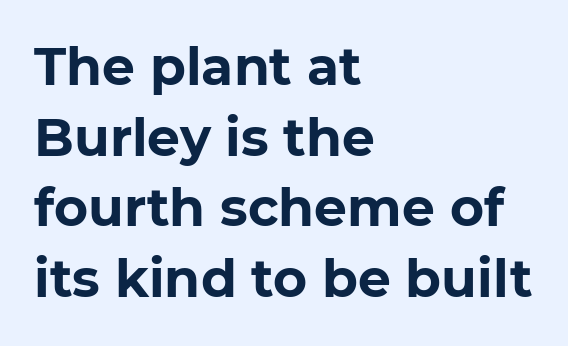
Q: Is the text bold? A: Yes.
Q: Is the typeface a serif or a sans-serif typeface? A: Sans-serif.
Q: Is the text underlined? A: No.
Q: How is the paragraph aligned? A: Left-aligned.
Q: Is the spacing between letters normal or unusually wide? A: Normal.
Q: Is the spacing between lines tight, normal or loose? A: Normal.
Q: Width (condensed, normal, or wide)? A: Normal.
Q: Stroke contrast? A: Low.
Q: x-height? A: Medium.
Q: Monospaced? A: No.
